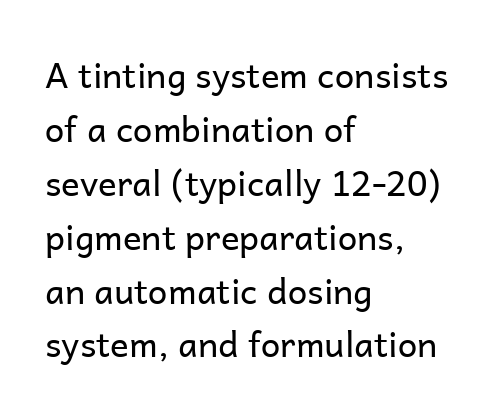
The glyphs are unaccompanied by any horizontal stroke below them. Regarding serifs, this sample does without them. The designer left line spacing at the default. What stands out about the letter spacing? Nothing — it is the standard amount. Each letter keeps its own natural width here, so spacing adapts to shape. These lines stack with their left ends in a neat column.
